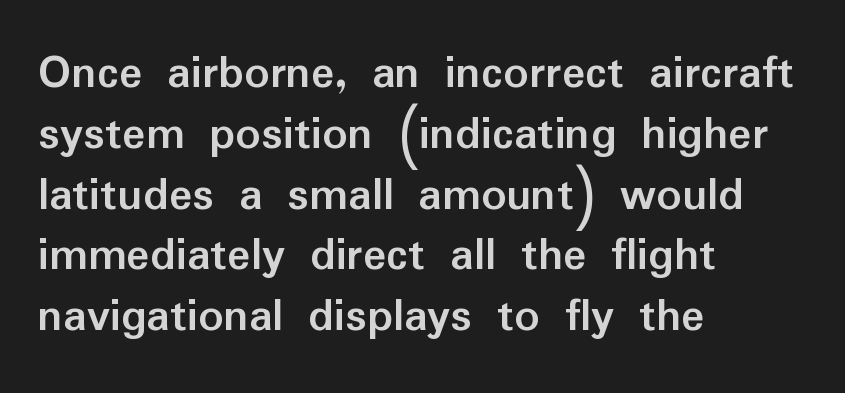
Q: Is the text bold? A: Yes.
Q: Is the text italic (slanted)? A: No, it is upright.
Q: Is the typeface a serif or a sans-serif typeface? A: Sans-serif.
Q: Is the text underlined? A: No.
Q: How is the paragraph aligned? A: Left-aligned.
Q: Is the spacing between letters normal or unusually wide? A: Normal.
Q: Width (condensed, normal, or wide)? A: Normal.
Q: Stroke contrast? A: Low.
Q: x-height? A: Medium.
Q: Monospaced? A: No.
